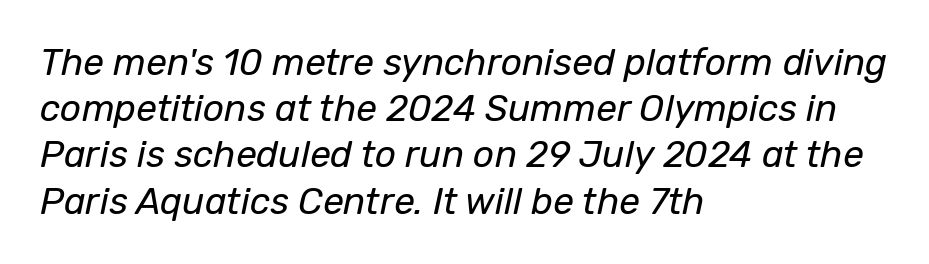
The image shows 37 px regular-weight type, italic (leaning right); set left-aligned, normal line spacing (1.25x), normal letter spacing, not underlined; low stroke contrast and a medium x-height.
